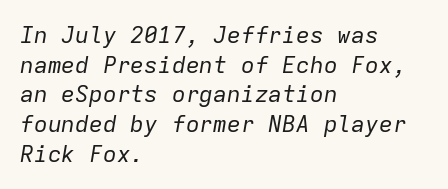
{"italic": "yes", "lean": "right", "slant_degrees": 9, "bold": "no", "underline": "no", "align": "left", "line_spacing": "normal", "line_spacing_ratio": 1.29, "letter_spacing": "normal", "letter_spacing_em": 0.0, "glyph_px": 23}
